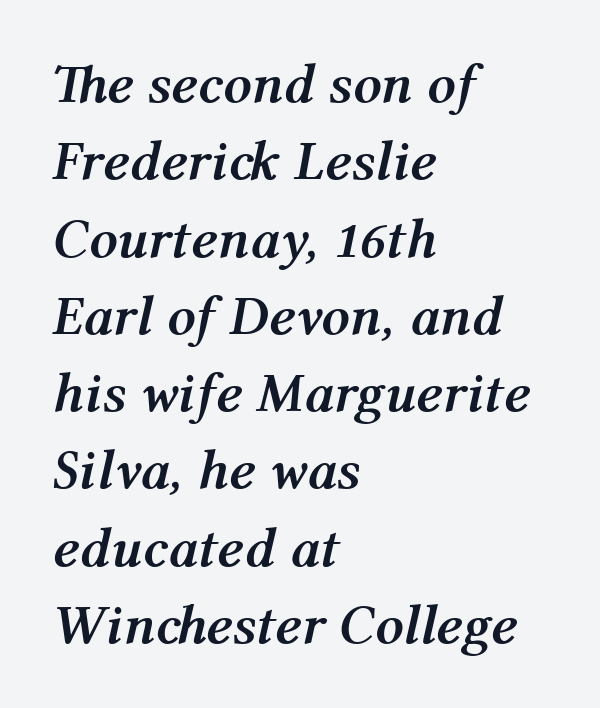
No word sits above an underline. The axis of the letterforms is tilted away from vertical. These lines are rendered in a variable-pitch font. The passage shown has conventional tracking throughout.
